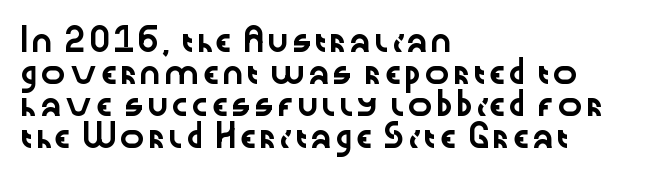
Spacing between characters is what you'd get straight out of the box. This sample is left-justified, so line endings fall wherever the words run out. Has an underline been added? It has not. Evenly set lines give the paragraph a standard silhouette. You can tell it's not italic because the verticals are truly vertical.
